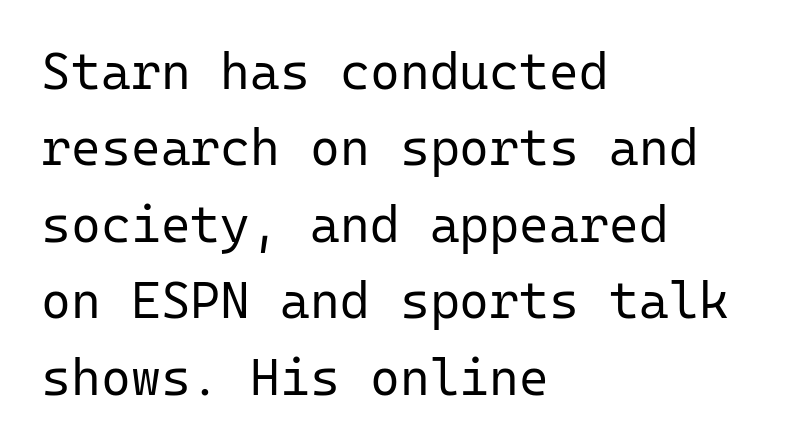
Q: Is the text bold? A: No.
Q: Is the text italic (slanted)? A: No, it is upright.
Q: Is the typeface a serif or a sans-serif typeface? A: Sans-serif.
Q: Is the text underlined? A: No.
Q: How is the paragraph aligned? A: Left-aligned.
Q: Is the spacing between letters normal or unusually wide? A: Normal.
Q: Is the spacing between lines tight, normal or loose? A: Normal.
Q: Width (condensed, normal, or wide)? A: Normal.
Q: Stroke contrast? A: Low.
Q: x-height? A: Medium.
Q: Monospaced? A: Yes.
